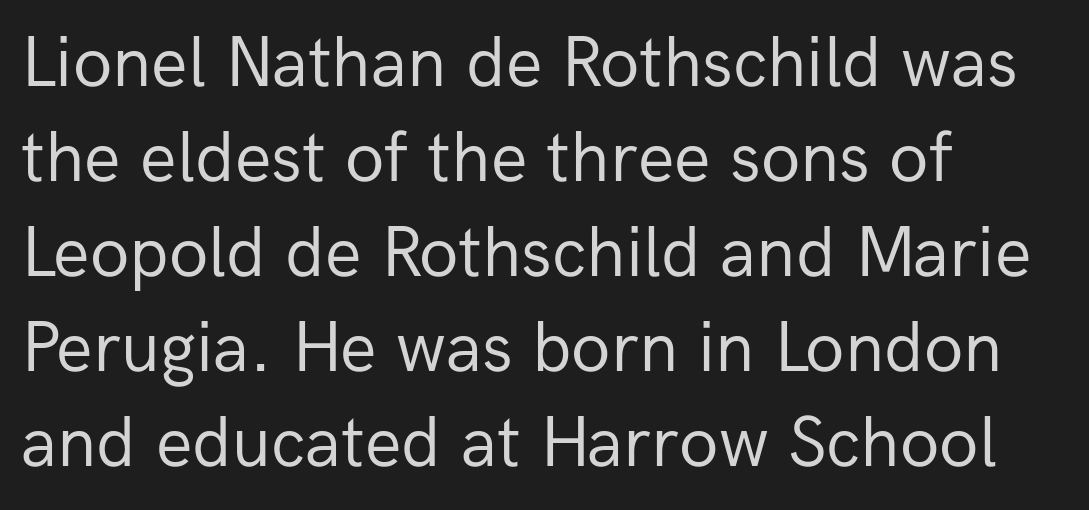
The image shows 72 px regular-weight sans-serif type, upright; set left-aligned, normal line spacing (1.32x), normal letter spacing, not underlined; low stroke contrast and a medium x-height.
